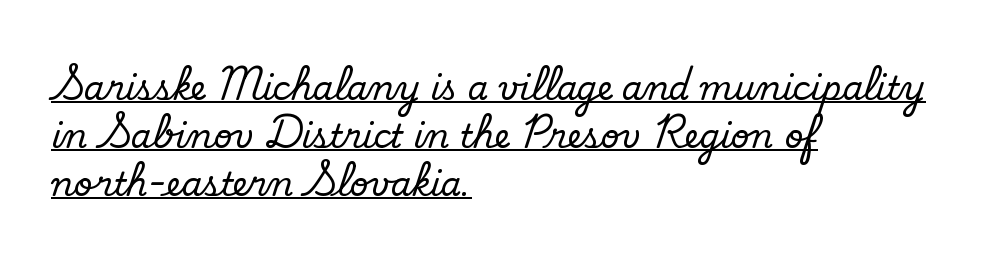
Q: Is the text bold? A: No.
Q: Is the typeface a serif or a sans-serif typeface? A: Sans-serif.
Q: Is the text underlined? A: Yes.
Q: How is the paragraph aligned? A: Left-aligned.
Q: Is the spacing between letters normal or unusually wide? A: Normal.
Q: Is the spacing between lines tight, normal or loose? A: Normal.
Q: Width (condensed, normal, or wide)? A: Normal.
Q: Stroke contrast? A: Low.
Q: x-height? A: Small.
Q: Monospaced? A: No.
